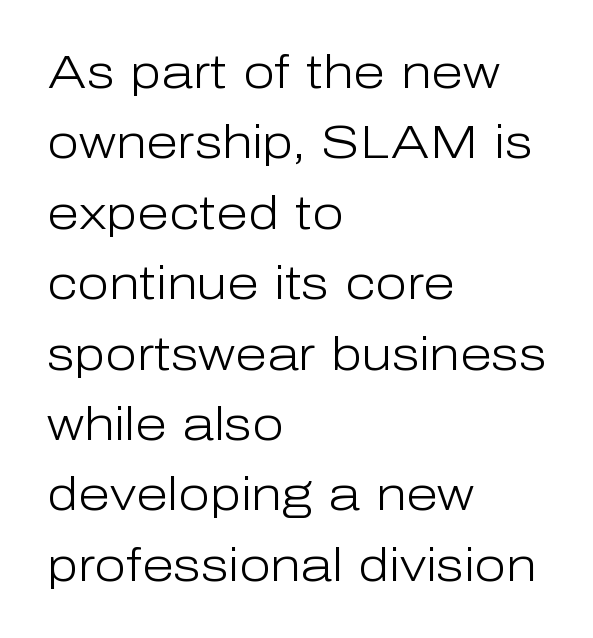
Line spacing here is normal. Weight: regular or lighter. Rendered with straight, roman letterforms. Look at the tracking — it's just the regular setting, nothing added. The space directly below the letters is spotless.
